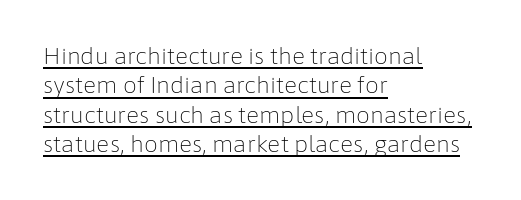
The image shows 22 px text type, upright; set left-aligned, normal line spacing (1.33x), normal letter spacing, underlined.
